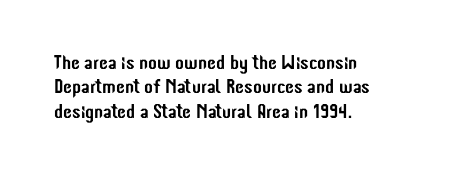
The image shows 20 px text type, upright; set left-aligned, line spacing 1.22x, normal letter spacing, not underlined.
